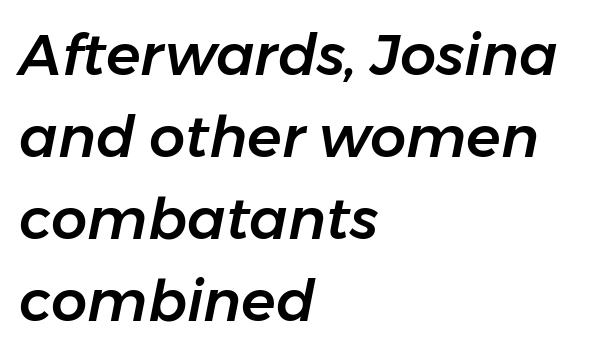
Characters follow at the spacing the type designer built in. The string is rendered with underlining switched off. Is the block centered? No — it sits flush against the left margin. An italicized treatment has been applied to the whole sample. The vertical gap from one line to the next is medium. You could not count columns in this text — the font is proportionally spaced.
